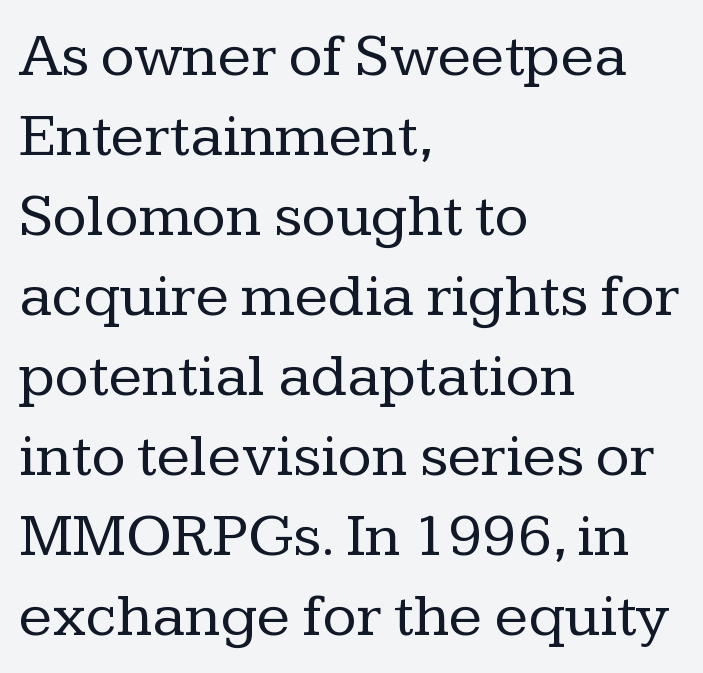
These lines are rendered in a variable-pitch font. What stands out about the letter spacing? Nothing — it is the standard amount. Teacher's note: observe the even left margin — that is flush-left alignment. Serifs: yes, visible at the terminals of the letterforms. These lines were composed using upright roman letters. The font sits on the lighter half of the weight spectrum, regular included.
